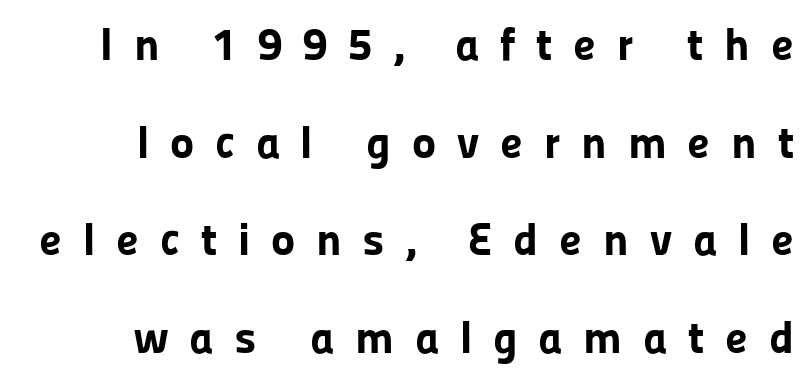
{"serif": "no", "italic": "no", "bold": "yes", "weight": "bold", "width": "normal", "stroke_contrast": "low", "x_height": "medium", "monospaced": "no", "underline": "no", "align": "right", "line_spacing": "loose", "line_spacing_ratio": 2.12, "letter_spacing": "wide", "letter_spacing_em": 0.45, "glyph_px": 46}
